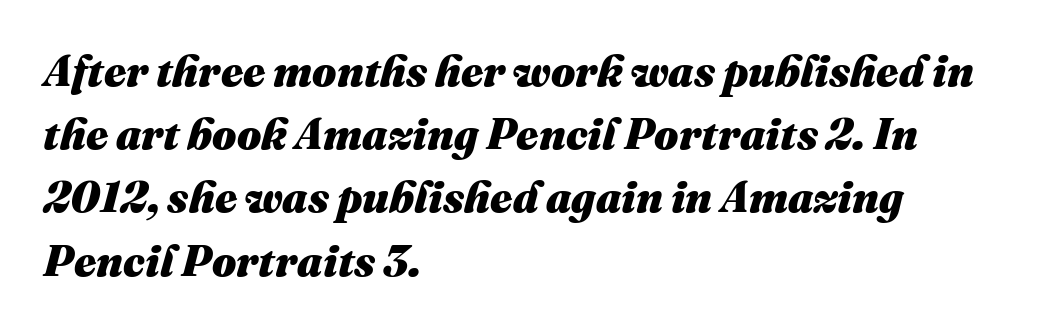
{"italic": "yes", "lean": "right", "slant_degrees": 16, "bold": "yes", "weight": "heavy", "width": "normal", "stroke_contrast": "medium", "x_height": "medium", "monospaced": "no", "underline": "no", "align": "left", "line_spacing": "normal", "line_spacing_ratio": 1.47, "letter_spacing": "normal", "letter_spacing_em": 0.0, "glyph_px": 43}
